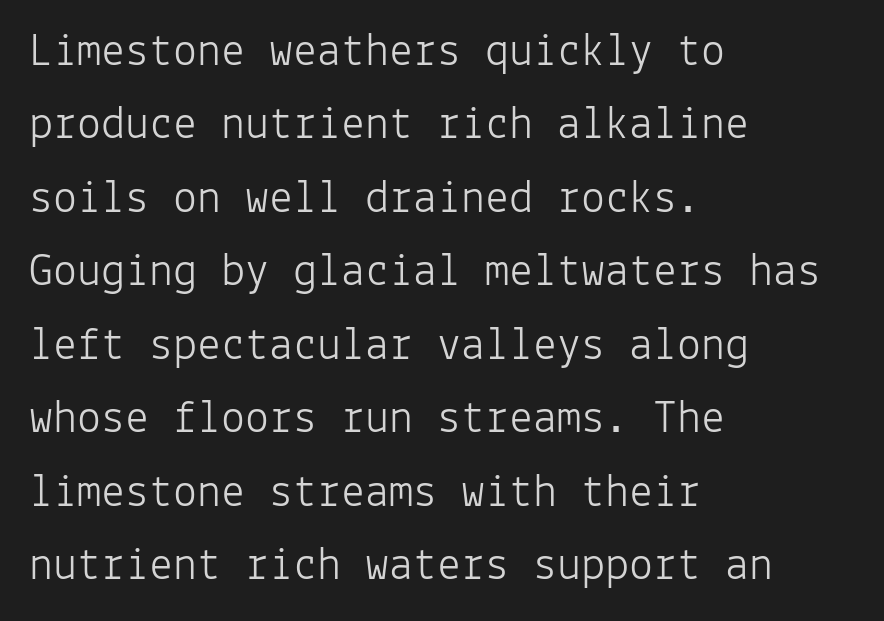
{"serif": "no", "italic": "no", "bold": "no", "weight": "light", "width": "normal", "stroke_contrast": "low", "x_height": "medium", "monospaced": "yes", "underline": "no", "align": "left", "line_spacing": "normal", "line_spacing_ratio": 1.53, "letter_spacing": "normal", "letter_spacing_em": 0.0, "glyph_px": 48}
